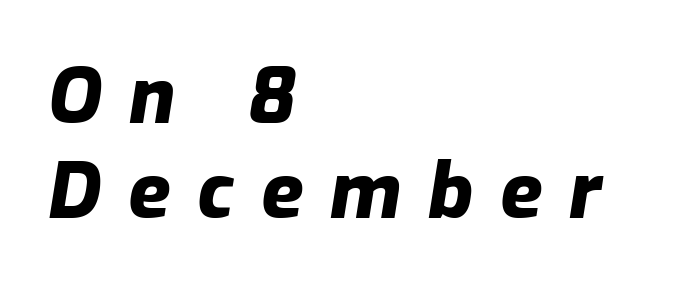
Leftover space on each line is placed entirely after the last word. The specimen reads as italic at a glance. Note the varied advance widths — an 'i' is clearly narrower than an 'm'. Letters rest on an invisible, unmarked baseline. The strokes are fattened all the way to bold.
